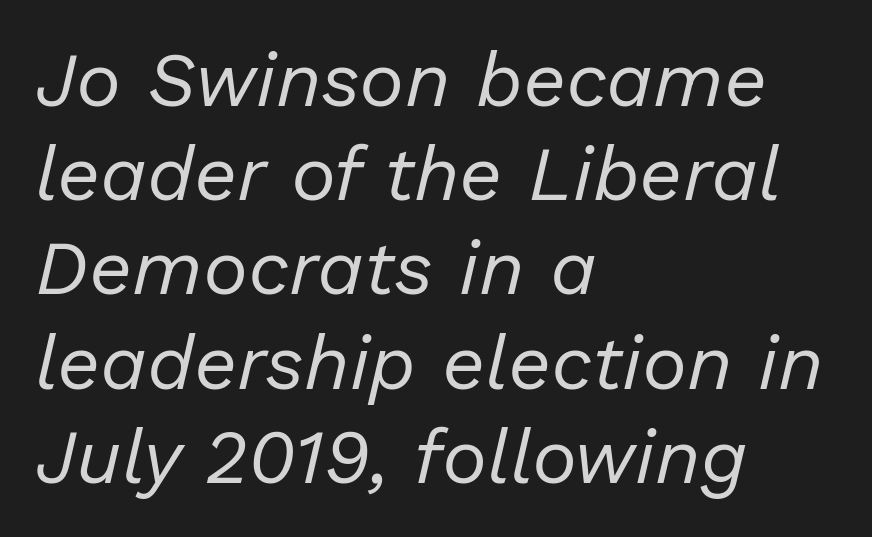
{"italic": "yes", "lean": "right", "slant_degrees": 13, "bold": "no", "weight": "regular", "width": "normal", "stroke_contrast": "low", "x_height": "medium", "monospaced": "no", "underline": "no", "align": "left", "line_spacing_ratio": 1.24, "letter_spacing": "normal", "letter_spacing_em": 0.0, "glyph_px": 76}
